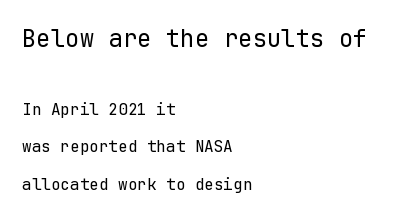
Q: Is the text bold? A: No.
Q: Is the text italic (slanted)? A: No, it is upright.
Q: Is the text underlined? A: No.
Q: How is the paragraph aligned? A: Left-aligned.
Q: Is the spacing between letters normal or unusually wide? A: Normal.
Q: Is the spacing between lines tight, normal or loose? A: Loose.
Q: Which block of text is set in a larger size, the first (top) or the second (bottom)? A: The first (top) one.
